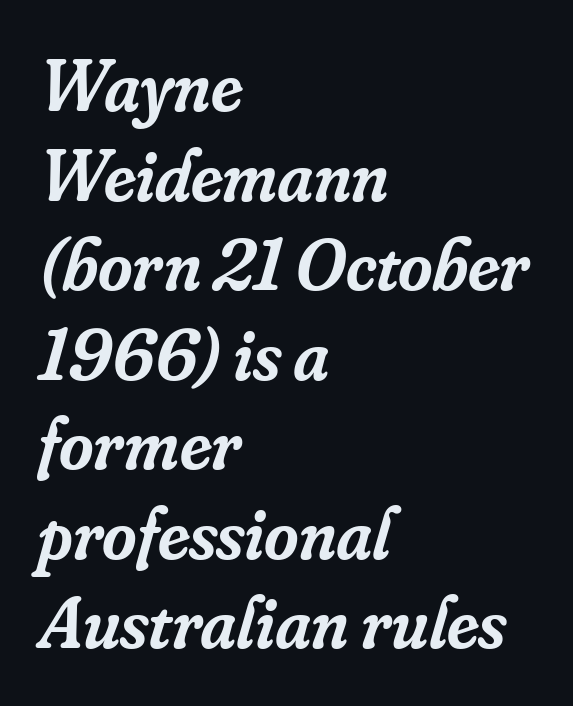
The image shows 74 px semibold serif type, italic (leaning right); set left-aligned, line spacing 1.21x, normal letter spacing, not underlined; low stroke contrast and a small x-height.
